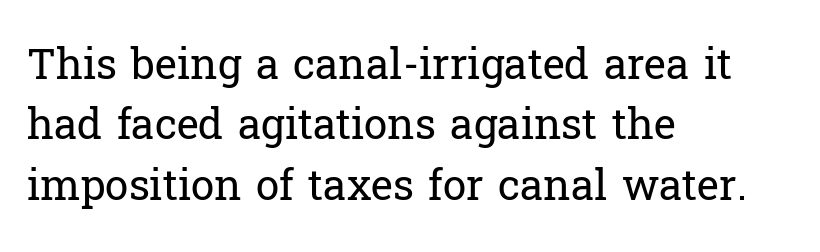
Q: Is the text bold? A: No.
Q: Is the text italic (slanted)? A: No, it is upright.
Q: Is the typeface a serif or a sans-serif typeface? A: Serif.
Q: Is the text underlined? A: No.
Q: How is the paragraph aligned? A: Left-aligned.
Q: Is the spacing between letters normal or unusually wide? A: Normal.
Q: Is the spacing between lines tight, normal or loose? A: Normal.
Q: Width (condensed, normal, or wide)? A: Normal.
Q: Stroke contrast? A: Low.
Q: x-height? A: Medium.
Q: Monospaced? A: No.
